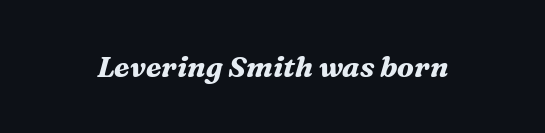
Q: Is the text bold? A: Yes.
Q: Is the text italic (slanted)? A: Yes, it leans right by about 16 degrees.
Q: Is the typeface a serif or a sans-serif typeface? A: Serif.
Q: Is the text underlined? A: No.
Q: Is the spacing between letters normal or unusually wide? A: Normal.
Q: Width (condensed, normal, or wide)? A: Normal.
Q: Stroke contrast? A: Medium.
Q: x-height? A: Medium.
Q: Monospaced? A: No.
